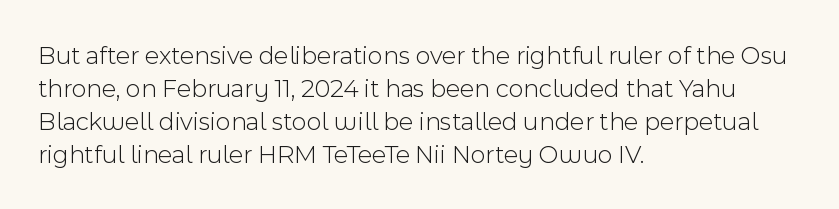
{"italic": "no", "bold": "no", "underline": "no", "align": "left", "line_spacing": "normal", "line_spacing_ratio": 1.27, "letter_spacing": "normal", "letter_spacing_em": 0.0, "glyph_px": 26}
